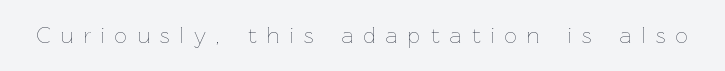
{"italic": "no", "bold": "no", "underline": "no", "letter_spacing": "wide", "letter_spacing_em": 0.47, "glyph_px": 22}
